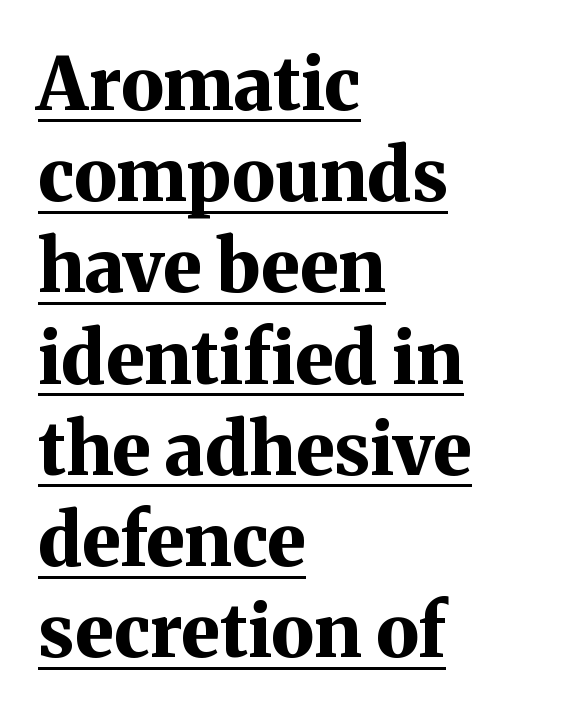
The image shows 73 px bold serif type, upright; set left-aligned, normal line spacing (1.25x), normal letter spacing, underlined; medium stroke contrast and a medium x-height.
